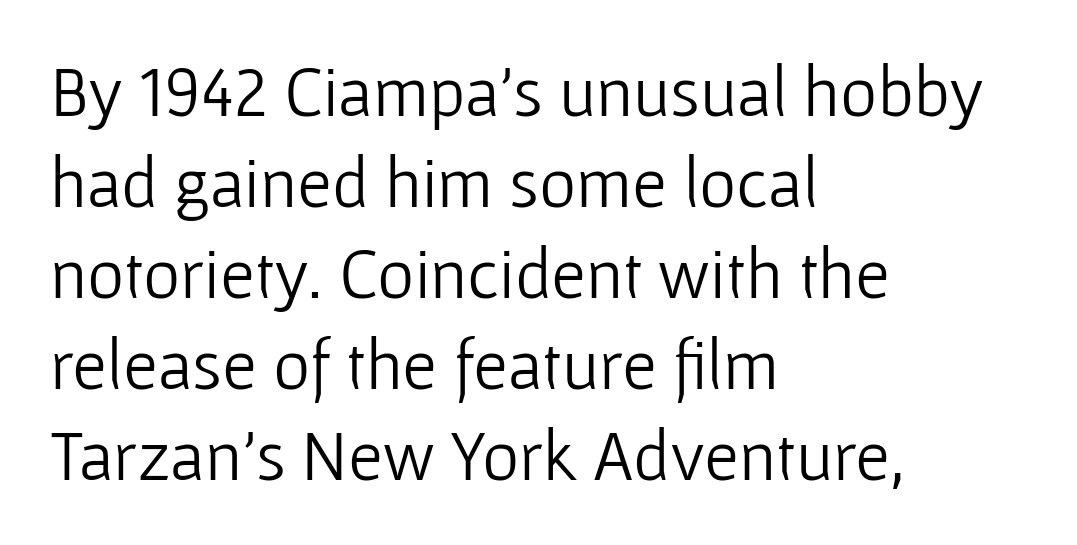
Q: Is the text bold? A: No.
Q: Is the text italic (slanted)? A: No, it is upright.
Q: Is the typeface a serif or a sans-serif typeface? A: Sans-serif.
Q: Is the text underlined? A: No.
Q: How is the paragraph aligned? A: Left-aligned.
Q: Is the spacing between letters normal or unusually wide? A: Normal.
Q: Is the spacing between lines tight, normal or loose? A: Normal.
Q: Width (condensed, normal, or wide)? A: Normal.
Q: Stroke contrast? A: Low.
Q: x-height? A: Medium.
Q: Monospaced? A: No.
